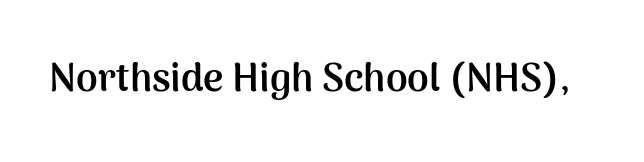
Look at the bottom of the vertical strokes: they stop flat, with no serifs. The face used here is proportionally spaced, like ordinary book or web type. Lines of text with bare space underneath. Default kerning and tracking; the words read as compact shapes. The glyphs have the mass of a bold cut.
